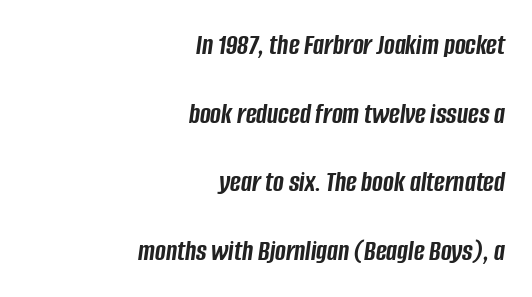
{"italic": "yes", "lean": "right", "slant_degrees": 8, "bold": "yes", "weight": "semibold", "width": "condensed", "stroke_contrast": "low", "x_height": "large", "monospaced": "no", "underline": "no", "align": "right", "line_spacing": "loose", "line_spacing_ratio": 2.37, "letter_spacing": "normal", "letter_spacing_em": 0.0, "glyph_px": 29}
